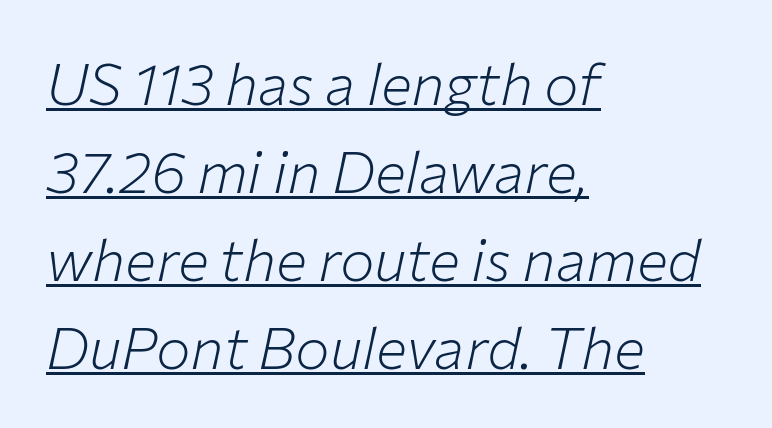
{"italic": "yes", "lean": "right", "slant_degrees": 12, "bold": "no", "weight": "light", "width": "normal", "stroke_contrast": "low", "x_height": "medium", "monospaced": "no", "underline": "yes", "align": "left", "line_spacing": "normal", "line_spacing_ratio": 1.52, "letter_spacing": "normal", "letter_spacing_em": 0.0, "glyph_px": 58}
